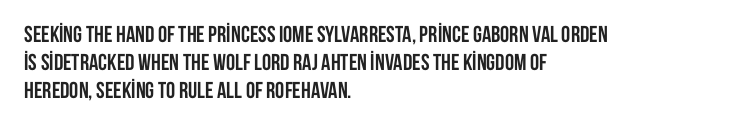
Q: Is the text bold? A: Yes.
Q: Is the text italic (slanted)? A: No, it is upright.
Q: Is the text underlined? A: No.
Q: How is the paragraph aligned? A: Left-aligned.
Q: Is the spacing between letters normal or unusually wide? A: Normal.
